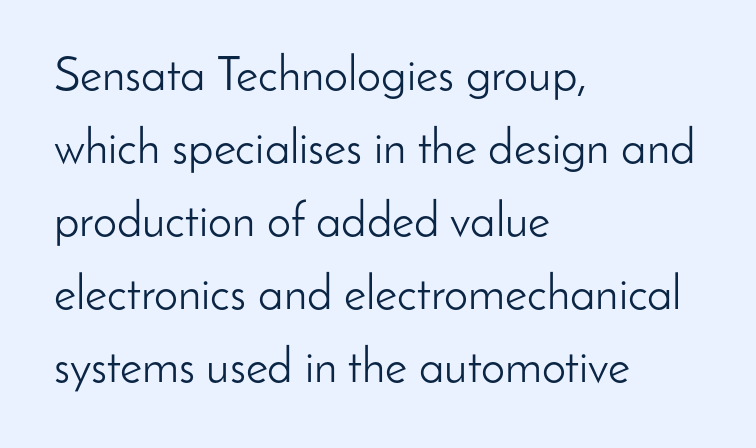
This rendering leaves character spacing at its baseline value. Nothing sits at the stroke ends, so this counts as sans-serif. Proportional: the letters do not fall into vertical columns. The compositor pushed each line to the left boundary.
